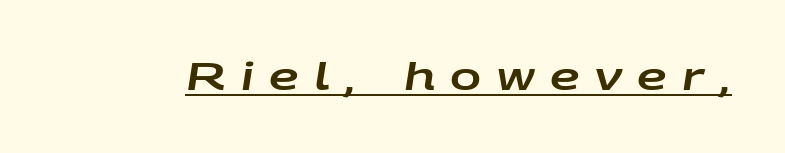
The image shows 37 px wide type, italic (leaning right); set unusually wide letter spacing (+0.42 em), underlined; low stroke contrast and a large x-height.
